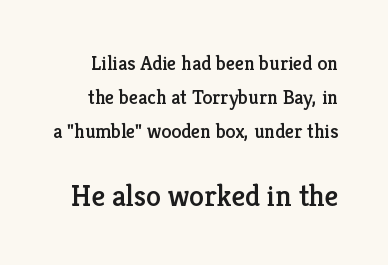
The image shows 30 px serif type, upright; set normal line spacing (1.7x), normal letter spacing, not underlined; the second (bottom) block is 1.5x larger; low stroke contrast and a medium x-height.
